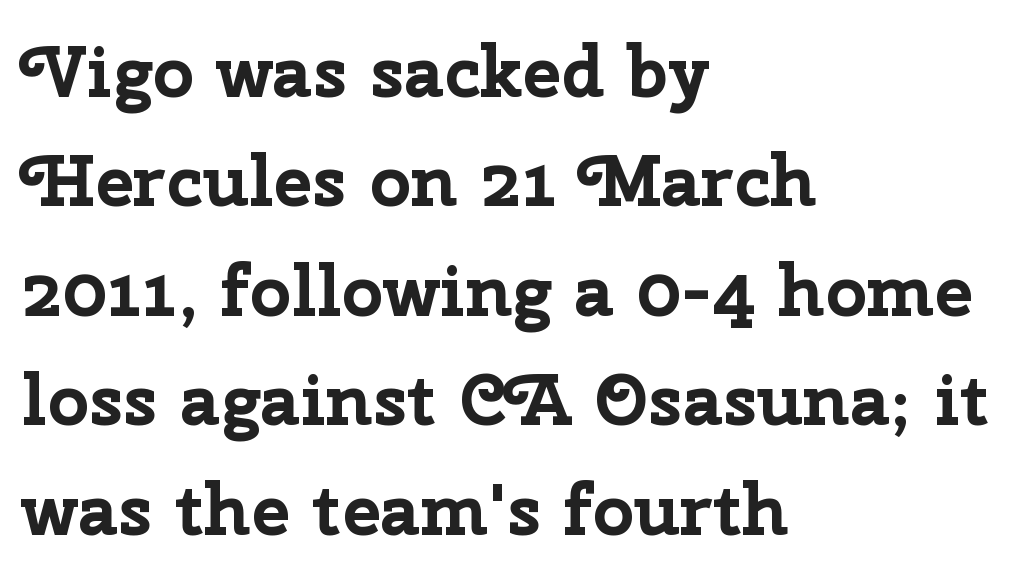
Q: Is the text bold? A: Yes.
Q: Is the text italic (slanted)? A: No, it is upright.
Q: Is the typeface a serif or a sans-serif typeface? A: Sans-serif.
Q: Is the text underlined? A: No.
Q: How is the paragraph aligned? A: Left-aligned.
Q: Is the spacing between letters normal or unusually wide? A: Normal.
Q: Is the spacing between lines tight, normal or loose? A: Normal.
Q: Width (condensed, normal, or wide)? A: Normal.
Q: Stroke contrast? A: Low.
Q: x-height? A: Medium.
Q: Monospaced? A: No.
